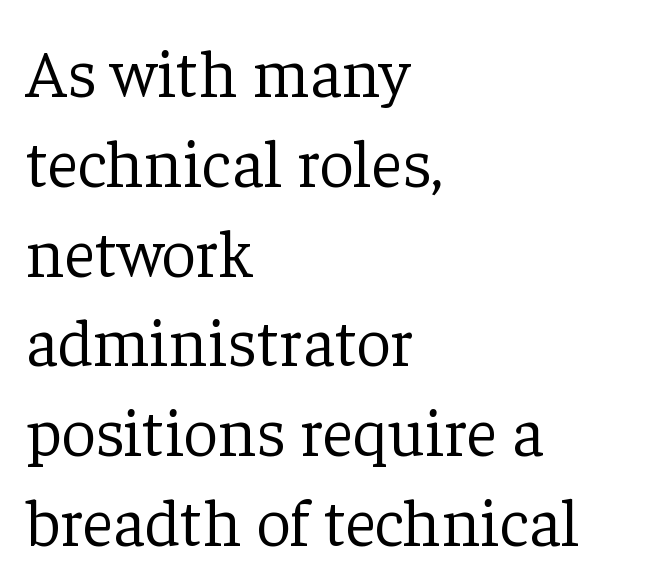
{"serif": "yes", "italic": "no", "bold": "no", "weight": "light", "width": "normal", "stroke_contrast": "low", "x_height": "medium", "monospaced": "no", "underline": "no", "align": "left", "line_spacing": "normal", "line_spacing_ratio": 1.32, "letter_spacing": "normal", "letter_spacing_em": 0.0, "glyph_px": 68}
